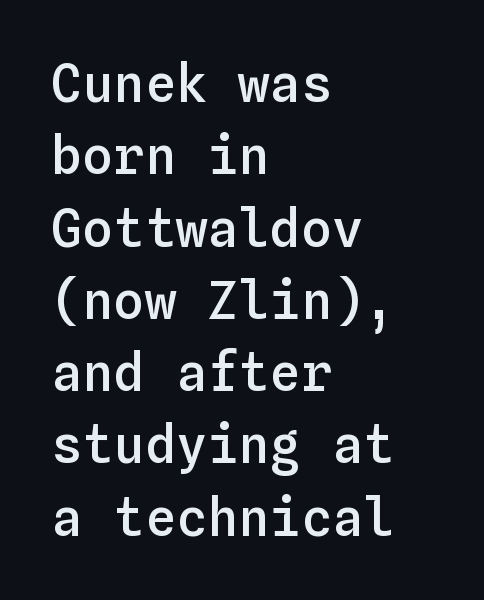
A clean baseline with only descenders dipping below it. Does the weight exceed regular? Yes, but only to semibold. The rows are spaced the way most documents space them. Characters follow at the spacing the type designer built in. This sample has the even, mechanical cadence of fixed-width lettering.
